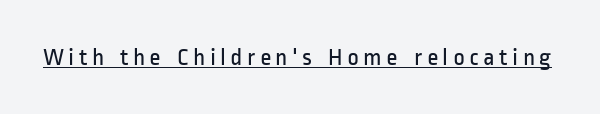
{"italic": "no", "bold": "no", "underline": "yes", "glyph_px": 25}
